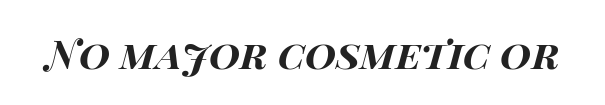
You could not count columns in this text — the font is proportionally spaced. Tall strokes in this sample are angled rather than plumb. Lines of text with bare space underneath. Honestly, the letter spacing is just normal — you wouldn't notice it.
